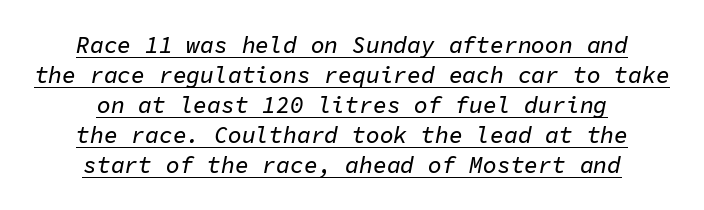
The image shows 23 px text type, italic (leaning right); set centered, normal line spacing (1.3x), normal letter spacing, underlined.
